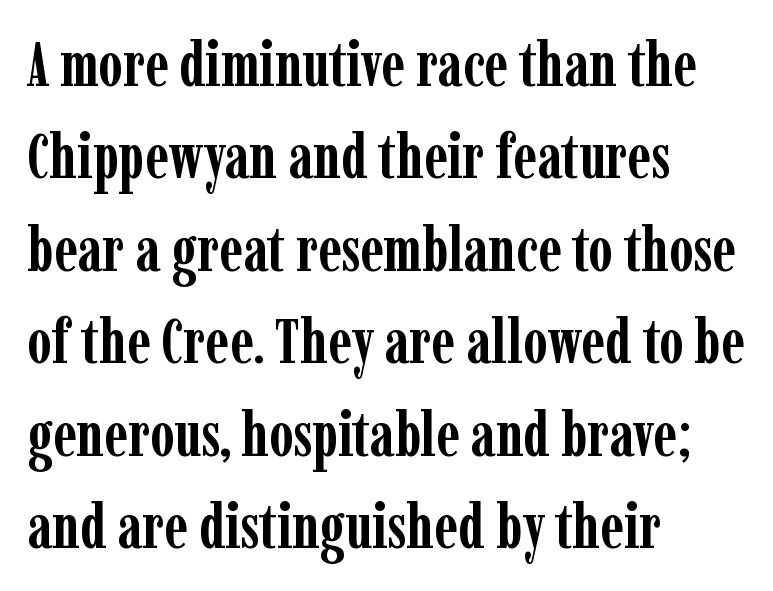
Is there much room between lines? A standard amount, neither cramped nor airy. Thick stems and heavy bowls — unmistakably bold. Note the varied advance widths — an 'i' is clearly narrower than an 'm'. Quick note: not italic, upright.
